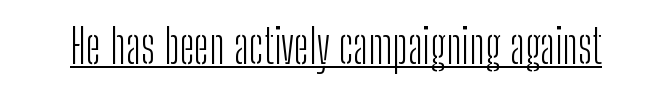
The image shows 47 px light, condensed sans-serif type, upright; set normal letter spacing, underlined; low stroke contrast and a medium x-height.
